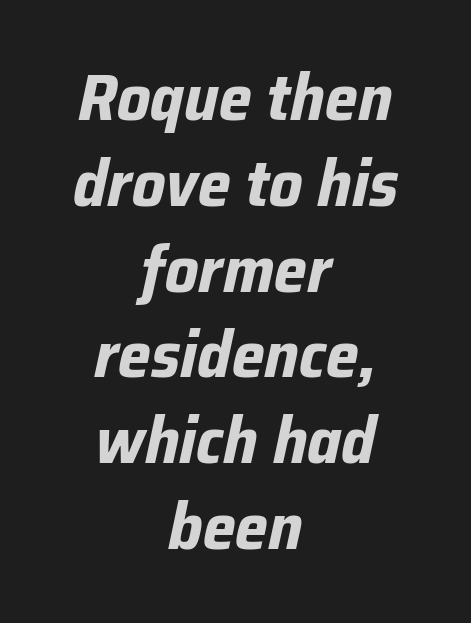
{"italic": "yes", "lean": "right", "slant_degrees": 12, "bold": "yes", "weight": "bold", "width": "normal", "stroke_contrast": "low", "x_height": "medium", "monospaced": "no", "underline": "no", "align": "center", "line_spacing": "normal", "line_spacing_ratio": 1.3, "letter_spacing": "normal", "letter_spacing_em": 0.0, "glyph_px": 66}
